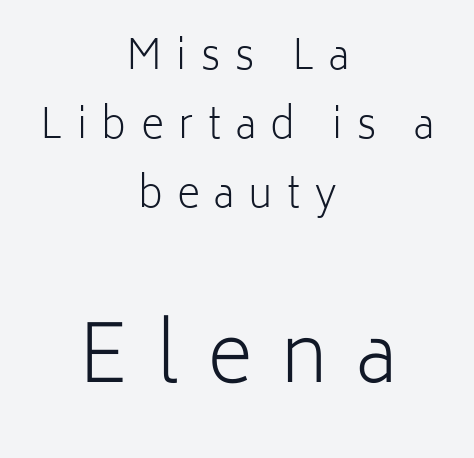
The image shows 79 px light sans-serif type, upright; set centered, line spacing 1.72x, unusually wide letter spacing (+0.36 em), not underlined; the second (bottom) block is 1.98x larger; low stroke contrast and a medium x-height.
